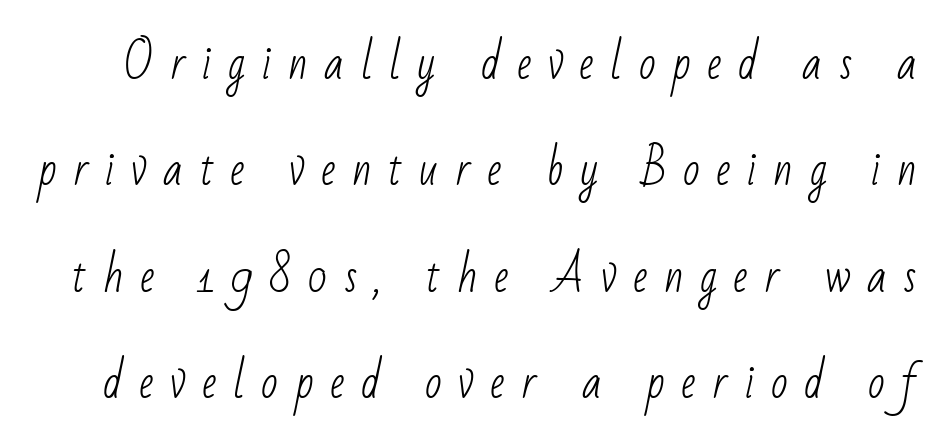
No feet cap the strokes, marking this as sans-serif type. The string is rendered with underlining switched off. Compared with typical paragraphs, the rows here are farther apart. Observe the wide spacing: letters keep a clear distance from each other. This sample has the flowing, uneven cadence of proportional lettering.
